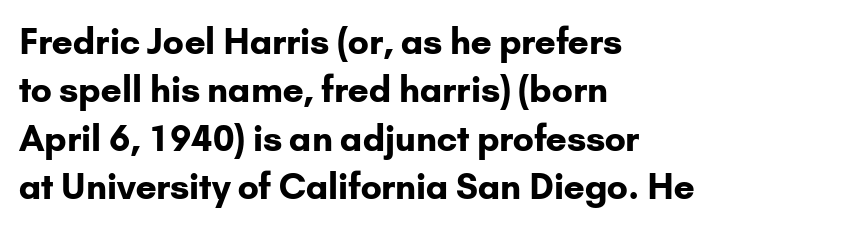
The image shows 35 px bold sans-serif type, upright; set left-aligned, normal line spacing (1.38x), normal letter spacing, not underlined; low stroke contrast and a small x-height.
